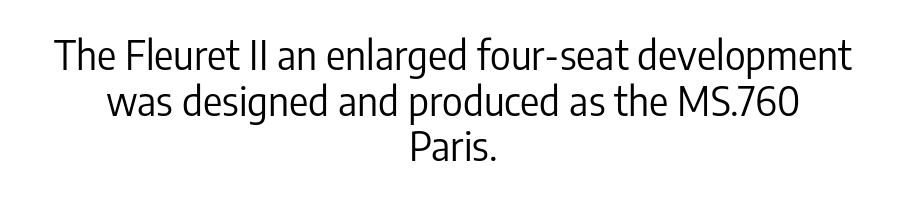
Q: Is the text bold? A: No.
Q: Is the text italic (slanted)? A: No, it is upright.
Q: Is the typeface a serif or a sans-serif typeface? A: Sans-serif.
Q: Is the text underlined? A: No.
Q: How is the paragraph aligned? A: Centered.
Q: Is the spacing between letters normal or unusually wide? A: Normal.
Q: Is the spacing between lines tight, normal or loose? A: Tight.
Q: Width (condensed, normal, or wide)? A: Condensed.
Q: Stroke contrast? A: Low.
Q: x-height? A: Medium.
Q: Monospaced? A: No.
